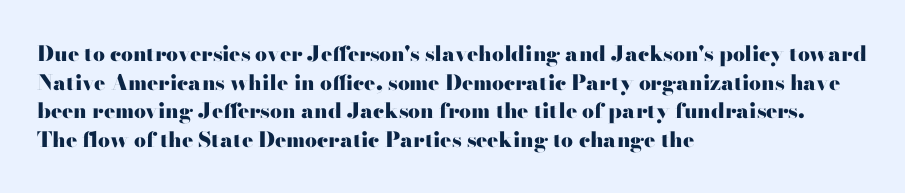
Q: Is the text bold? A: Yes.
Q: Is the text italic (slanted)? A: No, it is upright.
Q: Is the text underlined? A: No.
Q: How is the paragraph aligned? A: Left-aligned.
Q: Is the spacing between letters normal or unusually wide? A: Normal.
Q: Is the spacing between lines tight, normal or loose? A: Normal.
